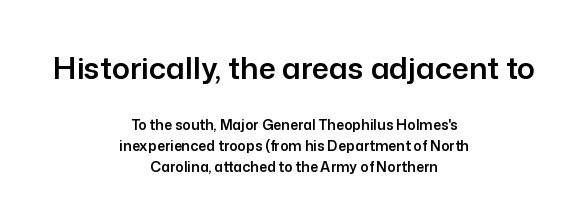
{"serif": "no", "italic": "no", "width": "normal", "stroke_contrast": "low", "x_height": "medium", "monospaced": "no", "underline": "no", "align": "center", "line_spacing": "normal", "line_spacing_ratio": 1.48, "letter_spacing": "normal", "letter_spacing_em": 0.0, "larger_block": "first", "size_ratio": 2.14, "glyph_px": 30}
